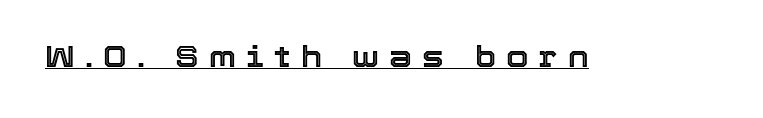
The image shows 29 px text type, upright; set unusually wide letter spacing (+0.35 em), underlined; a medium x-height.
